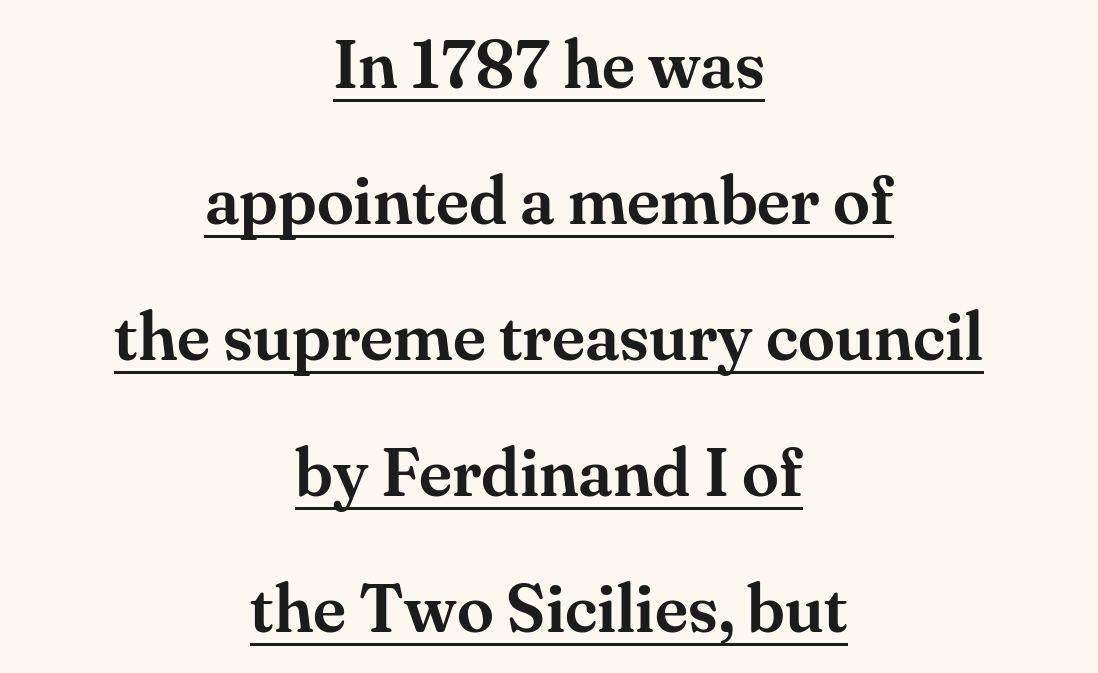
The image shows 67 px serif type, upright; set centered, loose line spacing (2.03x), normal letter spacing, underlined; medium stroke contrast and a small x-height.
